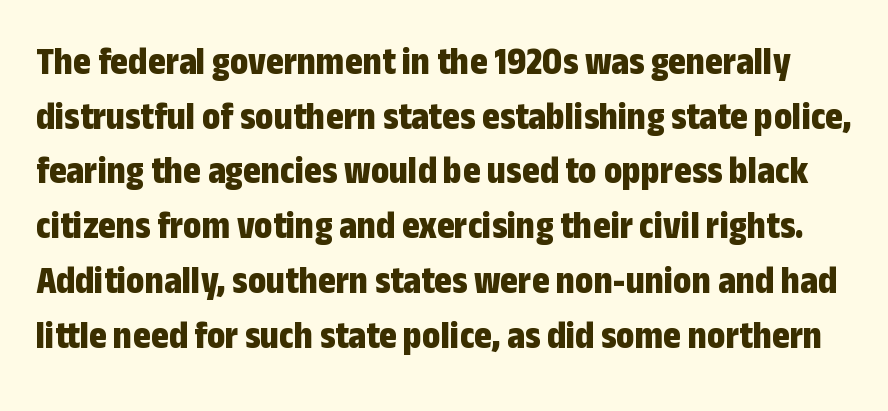
The image shows 38 px bold, condensed sans-serif type, upright; set normal line spacing (1.44x), normal letter spacing, not underlined; low stroke contrast and a medium x-height.
